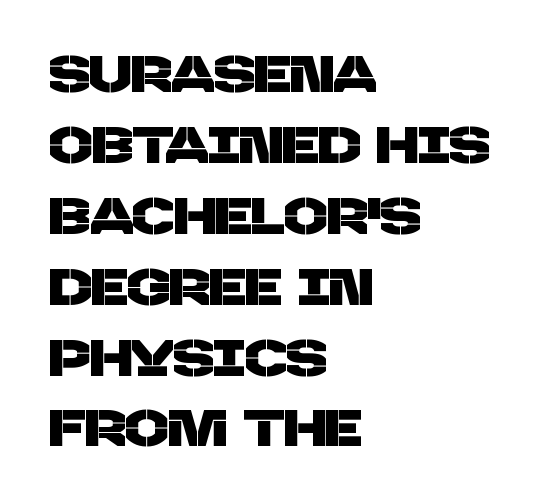
Q: Is the typeface a serif or a sans-serif typeface? A: Sans-serif.
Q: Is the text underlined? A: No.
Q: How is the paragraph aligned? A: Left-aligned.
Q: Is the spacing between letters normal or unusually wide? A: Normal.
Q: Is the spacing between lines tight, normal or loose? A: Normal.
Q: Width (condensed, normal, or wide)? A: Normal.
Q: Stroke contrast? A: Low.
Q: x-height? A: Large.
Q: Monospaced? A: No.
